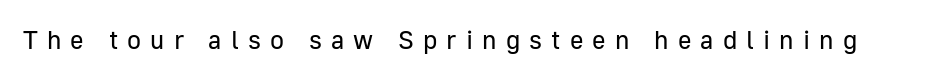
Q: Is the text bold? A: No.
Q: Is the text italic (slanted)? A: No, it is upright.
Q: Is the text underlined? A: No.
Q: Is the spacing between letters normal or unusually wide? A: Unusually wide.
